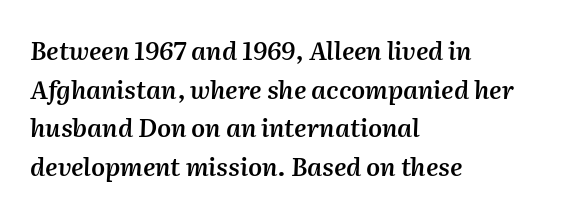
The leading is moderate, giving the passage an even texture. Characters follow at the spacing the type designer built in. Just letters on the line, the space beneath them empty. Compared with ordinary roman type, these characters are visibly tilted. Horizontal alignment here is leftward, the default for most running prose.
